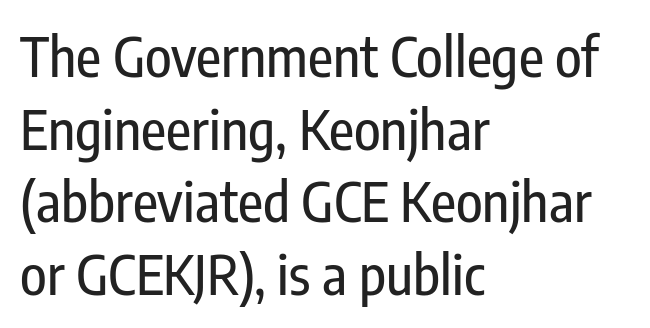
The image shows 55 px condensed sans-serif type, upright; set left-aligned, normal line spacing (1.32x), normal letter spacing, not underlined; low stroke contrast and a medium x-height.
